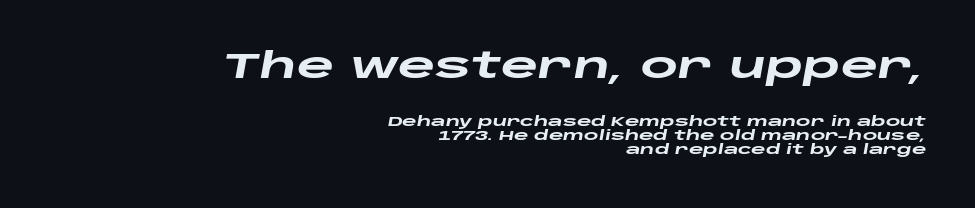
The image shows 36 px heavy, wide type, italic (leaning right); set right-aligned, tight line spacing (1.01x), normal letter spacing, not underlined; the first (top) block is 2.57x larger; low stroke contrast and a large x-height.
